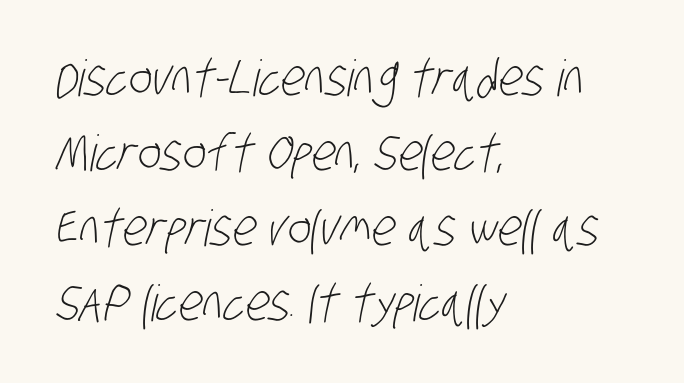
{"serif": "no", "bold": "no", "weight": "light", "width": "condensed", "stroke_contrast": "low", "x_height": "large", "monospaced": "no", "underline": "no", "align": "left", "line_spacing": "normal", "line_spacing_ratio": 1.5, "letter_spacing": "normal", "letter_spacing_em": 0.0, "glyph_px": 50}
